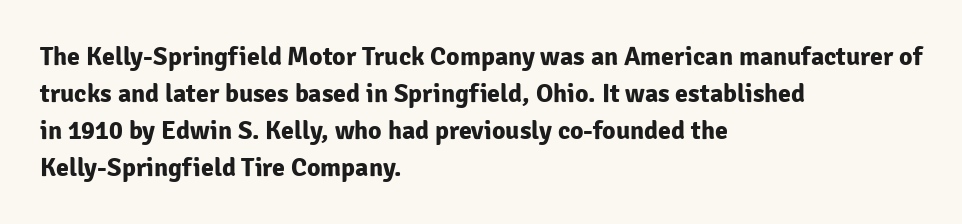
The image shows 26 px bold type, upright; set left-aligned, normal line spacing (1.42x), normal letter spacing, not underlined.
